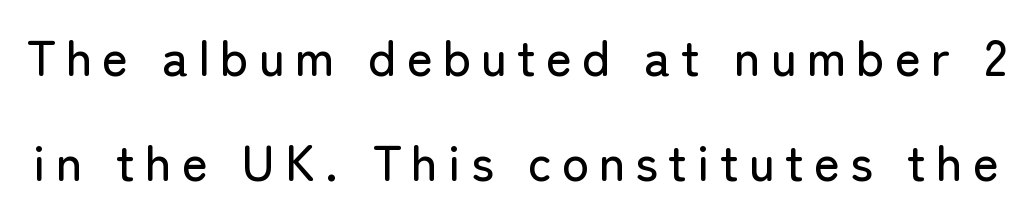
The image shows 50 px sans-serif type, upright; set loose line spacing (2.11x), unusually wide letter spacing (+0.2 em), not underlined; low stroke contrast and a medium x-height.
